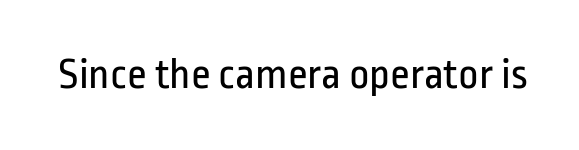
The image shows 44 px regular-weight, condensed sans-serif type, upright; set normal letter spacing, not underlined; low stroke contrast and a medium x-height.
